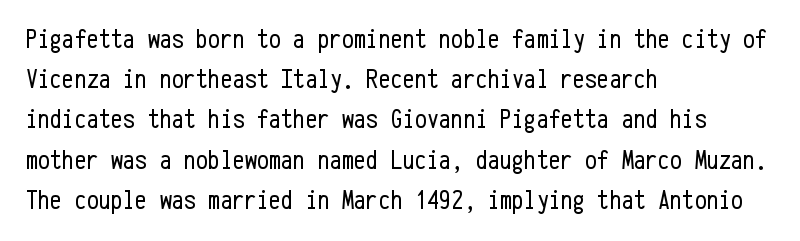
The image shows 27 px text type, upright; set left-aligned, normal line spacing (1.49x), normal letter spacing, not underlined.
